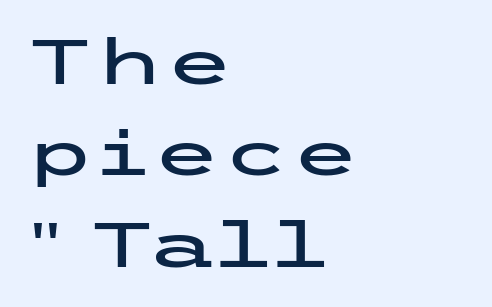
These lines were composed using upright roman letters. Leftover space on each line is placed entirely after the last word. The face used here is rendered with its standard letterfit. Unlike a traditional serif, this face leaves its strokes unadorned. Interline gaps are of average width in this sample. Clear beneath every line of the passage.
